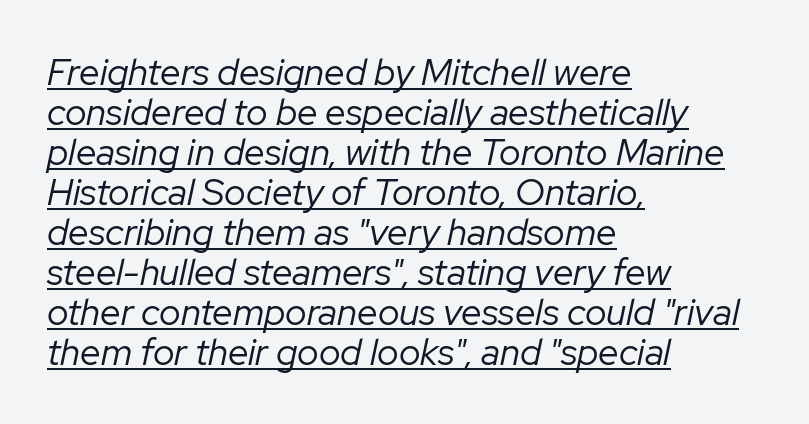
{"italic": "yes", "lean": "right", "slant_degrees": 12, "bold": "no", "weight": "regular", "width": "normal", "stroke_contrast": "low", "x_height": "medium", "monospaced": "no", "underline": "yes", "align": "left", "line_spacing": "tight", "line_spacing_ratio": 1.08, "letter_spacing": "normal", "letter_spacing_em": 0.0, "glyph_px": 37}
